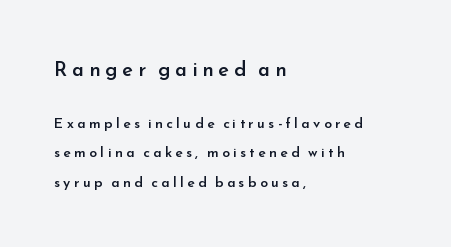
The image shows 20 px text type, upright; set left-aligned, loose line spacing (2.1x), unusually wide letter spacing (+0.24 em), not underlined; the first (top) block is 1.43x larger.
